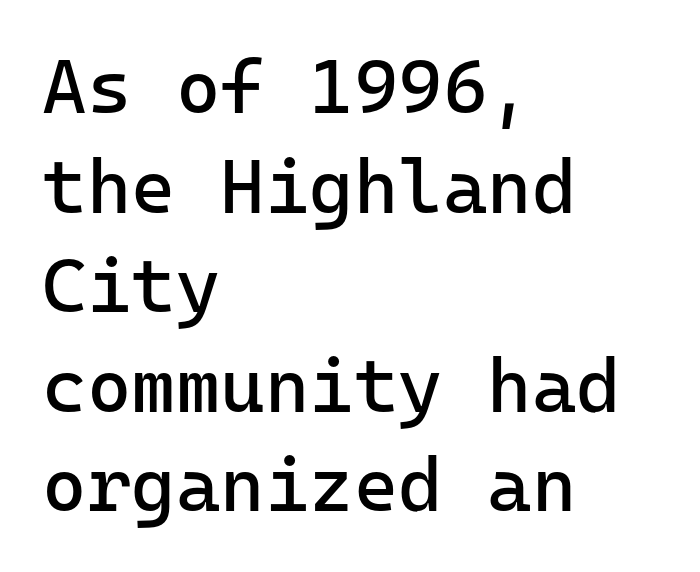
{"serif": "no", "italic": "no", "bold": "no", "weight": "regular", "width": "normal", "stroke_contrast": "low", "x_height": "medium", "underline": "no", "align": "left", "line_spacing": "normal", "line_spacing_ratio": 1.31, "letter_spacing": "normal", "letter_spacing_em": 0.0, "glyph_px": 76}
